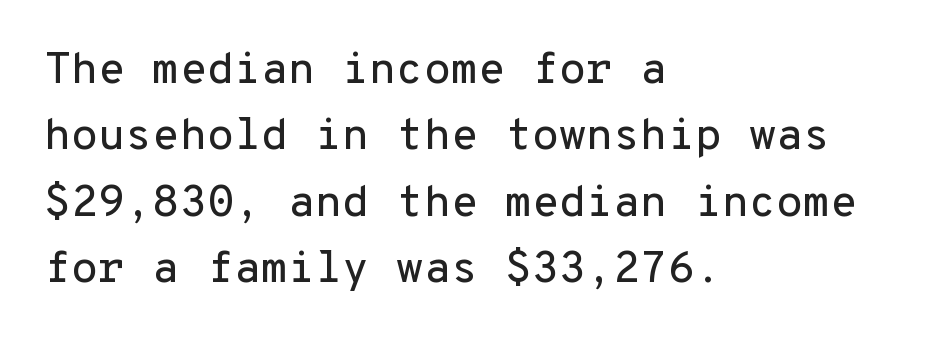
Summary of vertical rhythm: regular, with standard interline spacing. This is roman type, the default non-slanted kind. Lines of text with bare space underneath. Visually the block forms a straight wall on the left and a jagged coastline on the right. Check where the strokes stop: nothing finishes them off — pure sans.
